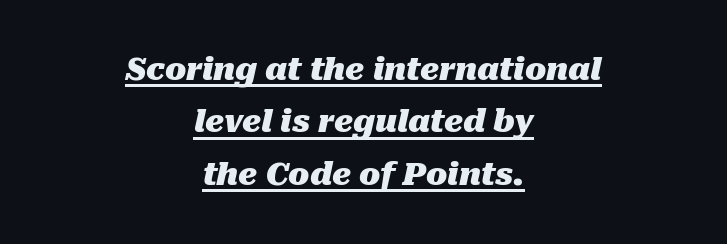
Q: Is the text bold? A: Yes.
Q: Is the text italic (slanted)? A: Yes, it leans right by about 10 degrees.
Q: Is the text underlined? A: Yes.
Q: How is the paragraph aligned? A: Centered.
Q: Is the spacing between letters normal or unusually wide? A: Normal.
Q: Is the spacing between lines tight, normal or loose? A: Normal.
Q: Width (condensed, normal, or wide)? A: Normal.
Q: Stroke contrast? A: Medium.
Q: x-height? A: Medium.
Q: Monospaced? A: No.
